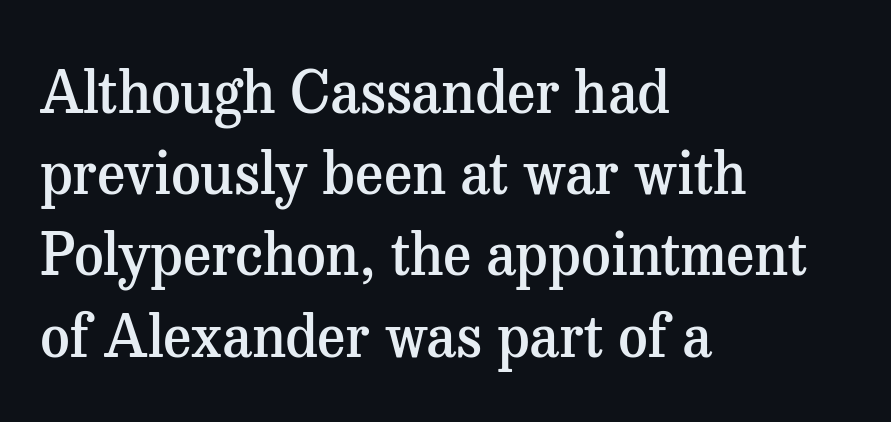
{"serif": "yes", "italic": "no", "bold": "semi", "weight": "semibold", "width": "normal", "stroke_contrast": "medium", "x_height": "medium", "monospaced": "no", "underline": "no", "align": "left", "line_spacing": "normal", "line_spacing_ratio": 1.4, "letter_spacing": "normal", "letter_spacing_em": 0.0, "glyph_px": 58}
